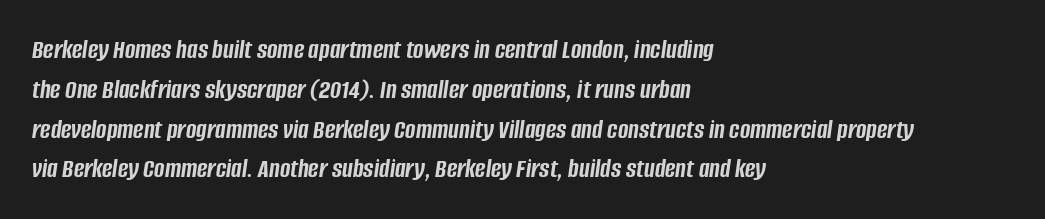
{"italic": "yes", "lean": "right", "slant_degrees": 8, "bold": "yes", "weight": "semibold", "width": "condensed", "stroke_contrast": "low", "x_height": "large", "monospaced": "no", "underline": "no", "align": "left", "line_spacing": "normal", "line_spacing_ratio": 1.42, "letter_spacing": "normal", "letter_spacing_em": 0.0, "glyph_px": 28}
